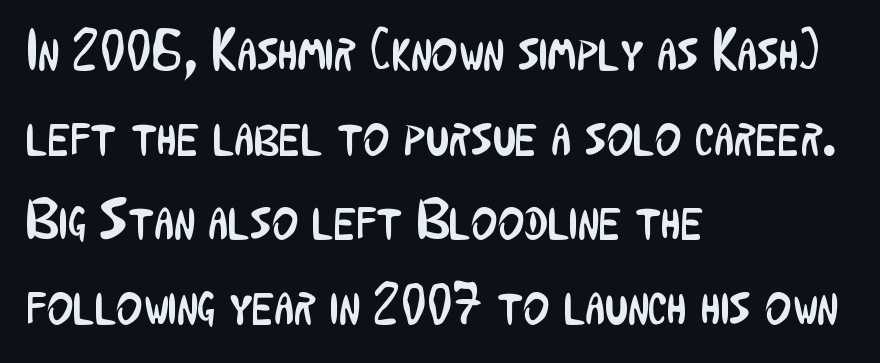
This rendering leaves character spacing at its baseline value. The letterforms sit at book weight or below. Note the varied advance widths — an 'i' is clearly narrower than an 'm'. Does the type have serifs? No, each stem ends abruptly. You can tell it's not italic because the verticals are truly vertical. Words float on clear page, feet unadorned.
